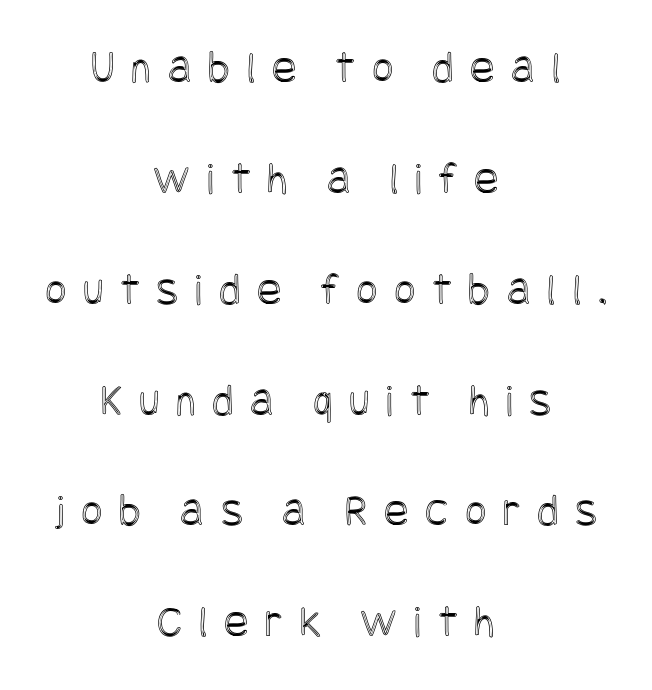
Q: Is the text italic (slanted)? A: No, it is upright.
Q: Is the text underlined? A: No.
Q: How is the paragraph aligned? A: Centered.
Q: Is the spacing between letters normal or unusually wide? A: Unusually wide.
Q: Is the spacing between lines tight, normal or loose? A: Loose.
Q: Width (condensed, normal, or wide)? A: Condensed.
Q: x-height? A: Large.
